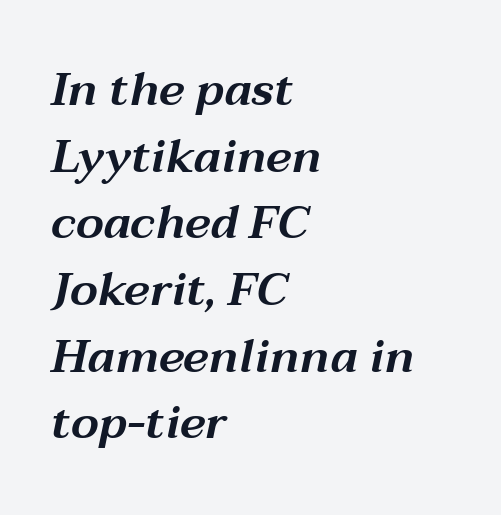
Q: Is the text italic (slanted)? A: Yes, it leans right by about 12 degrees.
Q: Is the text underlined? A: No.
Q: How is the paragraph aligned? A: Left-aligned.
Q: Is the spacing between letters normal or unusually wide? A: Normal.
Q: Is the spacing between lines tight, normal or loose? A: Normal.
Q: Width (condensed, normal, or wide)? A: Wide.
Q: Stroke contrast? A: Medium.
Q: x-height? A: Medium.
Q: Monospaced? A: No.
